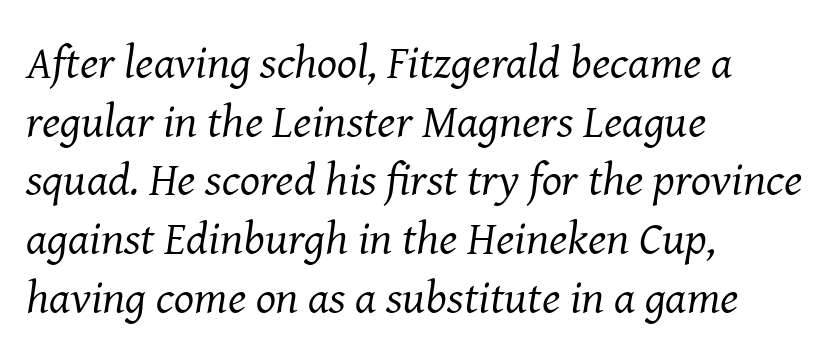
{"serif": "yes", "italic": "yes", "lean": "right", "slant_degrees": 8, "bold": "no", "weight": "regular", "width": "normal", "stroke_contrast": "medium", "x_height": "medium", "monospaced": "no", "underline": "no", "align": "left", "line_spacing": "normal", "line_spacing_ratio": 1.25, "letter_spacing": "normal", "letter_spacing_em": 0.0, "glyph_px": 47}
